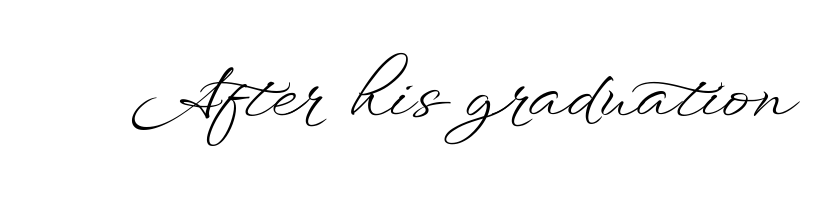
Q: Is the text bold? A: No.
Q: Is the text italic (slanted)? A: Yes.
Q: Is the text underlined? A: No.
Q: Is the spacing between letters normal or unusually wide? A: Normal.
Q: Width (condensed, normal, or wide)? A: Wide.
Q: Stroke contrast? A: Low.
Q: x-height? A: Small.
Q: Monospaced? A: No.
